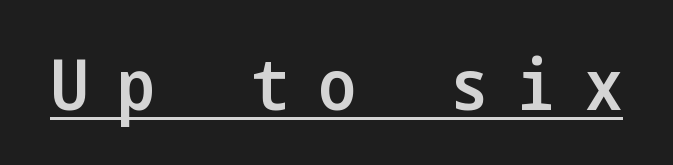
{"serif": "no", "italic": "no", "bold": "semi", "weight": "semibold", "width": "condensed", "stroke_contrast": "low", "x_height": "medium", "underline": "yes", "letter_spacing": "wide", "letter_spacing_em": 0.41, "glyph_px": 71}
